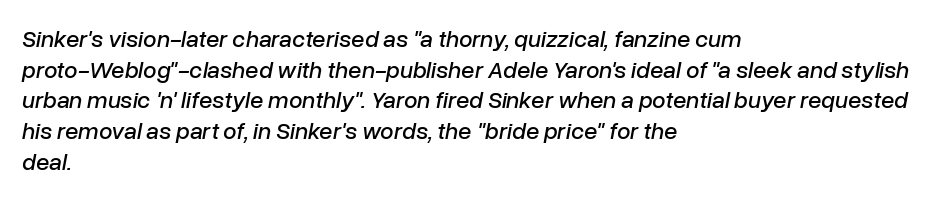
Q: Is the text italic (slanted)? A: Yes, it leans right by about 10 degrees.
Q: Is the text underlined? A: No.
Q: How is the paragraph aligned? A: Left-aligned.
Q: Is the spacing between letters normal or unusually wide? A: Normal.
Q: Is the spacing between lines tight, normal or loose? A: Normal.
